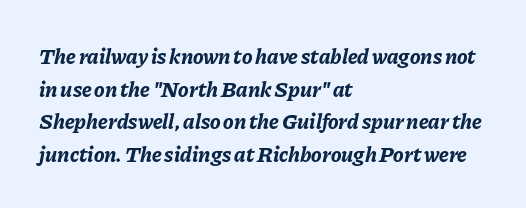
The image shows 22 px bold type, italic (leaning right); set left-aligned, normal line spacing (1.48x), normal letter spacing, not underlined.
